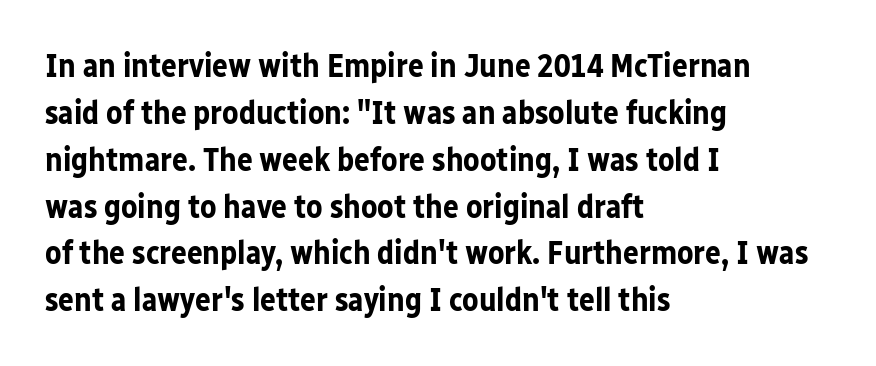
The image shows 33 px bold sans-serif type, upright; set left-aligned, normal line spacing (1.42x), normal letter spacing, not underlined; low stroke contrast and a medium x-height.
